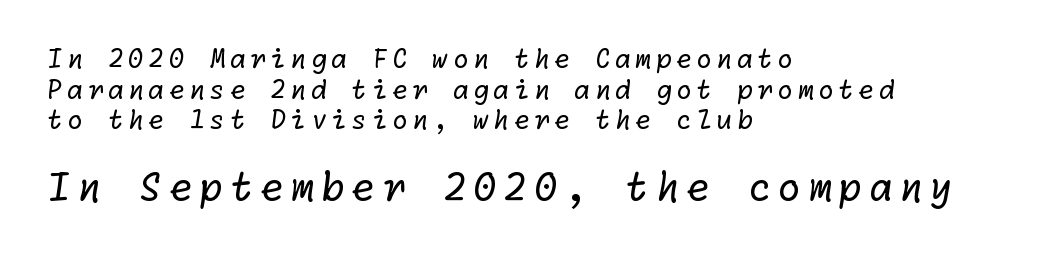
If you squint, the bottom block still reads clearly — it's the larger of the two. Descenders are the only things crossing below the line. Note: no serifs on the glyphs. These glyphs show unthickened strokes, regular width or finer. Typeset ragged right — the left edge is the straight one.
